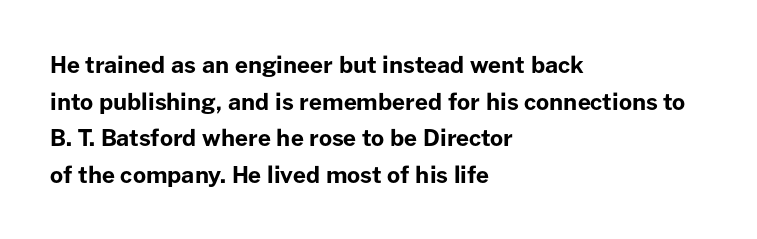
The image shows 23 px bold type, upright; set left-aligned, normal line spacing (1.59x), normal letter spacing, not underlined.
